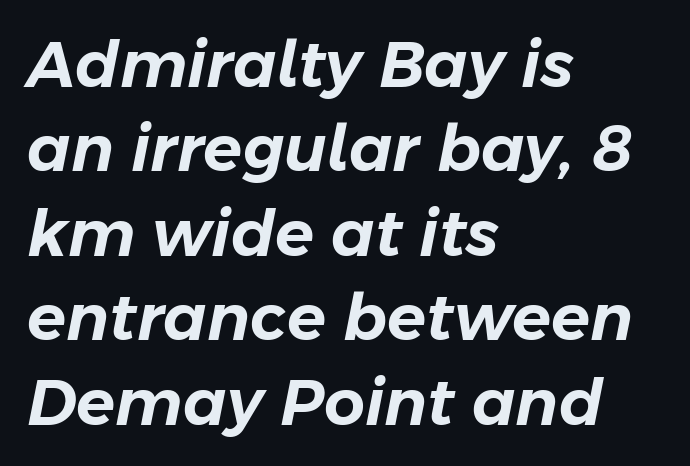
Q: Is the text italic (slanted)? A: Yes, it leans right by about 11 degrees.
Q: Is the text underlined? A: No.
Q: How is the paragraph aligned? A: Left-aligned.
Q: Is the spacing between letters normal or unusually wide? A: Normal.
Q: Is the spacing between lines tight, normal or loose? A: Normal.
Q: Width (condensed, normal, or wide)? A: Normal.
Q: Stroke contrast? A: Low.
Q: x-height? A: Medium.
Q: Monospaced? A: No.
